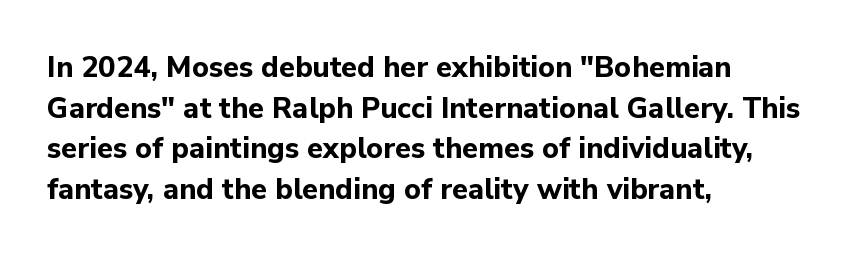
The image shows 29 px bold sans-serif type, upright; set left-aligned, normal line spacing (1.4x), normal letter spacing, not underlined; low stroke contrast and a medium x-height.
